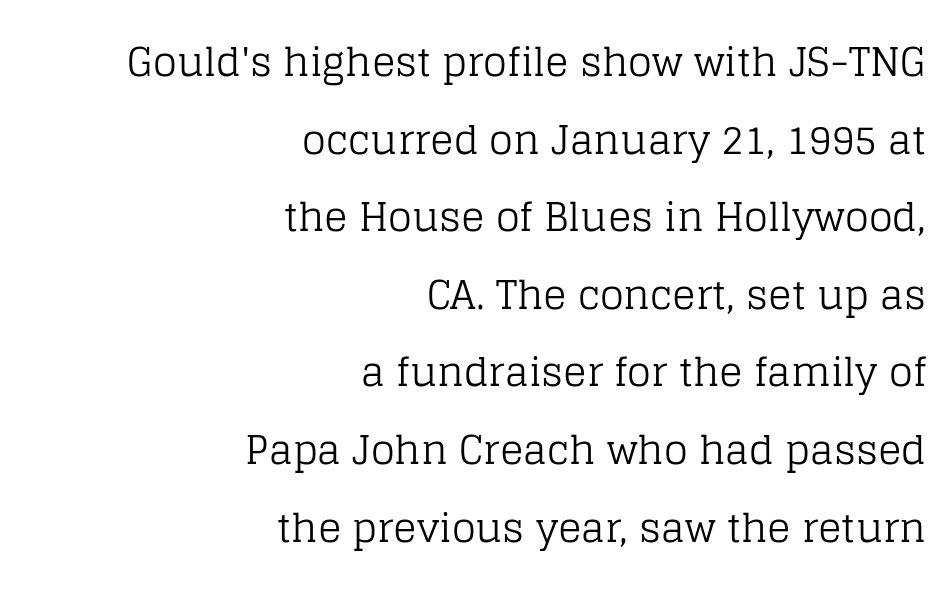
The image shows 39 px regular-weight serif type, upright; set right-aligned, loose line spacing (1.99x), normal letter spacing, not underlined; low stroke contrast and a large x-height.
